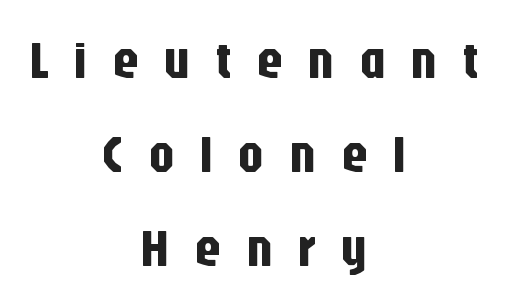
{"serif": "no", "italic": "no", "width": "condensed", "stroke_contrast": "low", "x_height": "large", "monospaced": "no", "underline": "no", "align": "center", "line_spacing_ratio": 1.81, "letter_spacing": "wide", "letter_spacing_em": 0.47, "glyph_px": 52}
